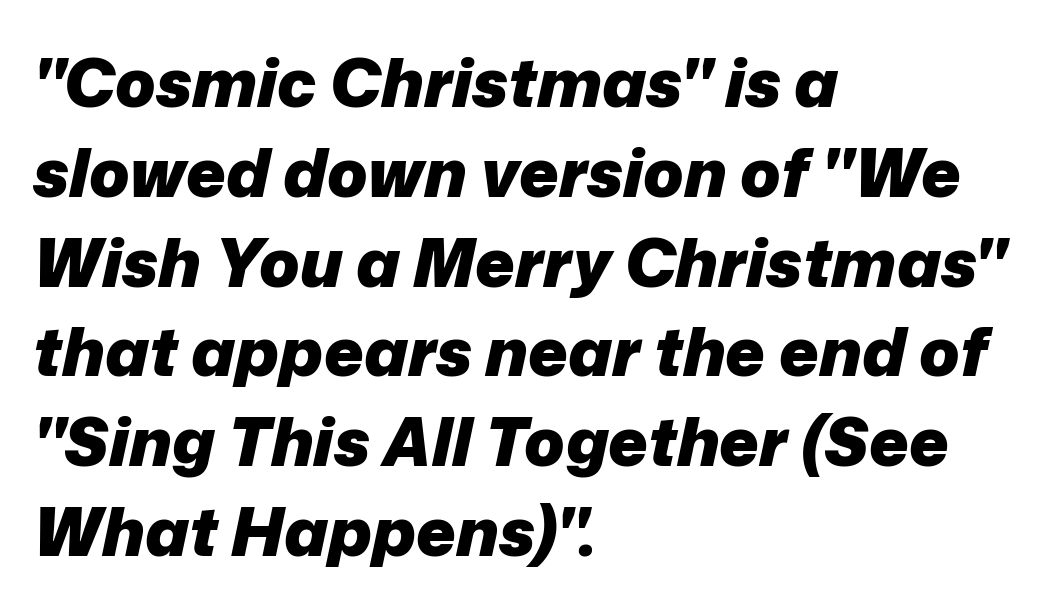
The image shows 67 px heavy type, italic (leaning right); set left-aligned, normal line spacing (1.34x), normal letter spacing, not underlined; low stroke contrast and a medium x-height.
